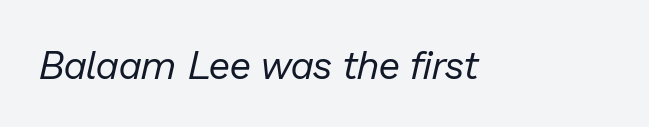
Q: Is the text bold? A: No.
Q: Is the text italic (slanted)? A: Yes, it leans right by about 13 degrees.
Q: Is the text underlined? A: No.
Q: Is the spacing between letters normal or unusually wide? A: Normal.
Q: Width (condensed, normal, or wide)? A: Normal.
Q: Stroke contrast? A: Low.
Q: x-height? A: Medium.
Q: Monospaced? A: No.
